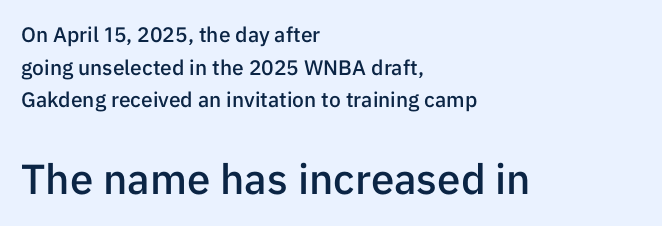
Is this a fixed-width face? No — the glyphs have proportional, varying widths. The font is running at a semibold setting, under full bold. Are there feet on the stems? There aren't — it's a sans. Underlining? Definitely not there. Every stem runs plumb, perpendicular to the baseline.
